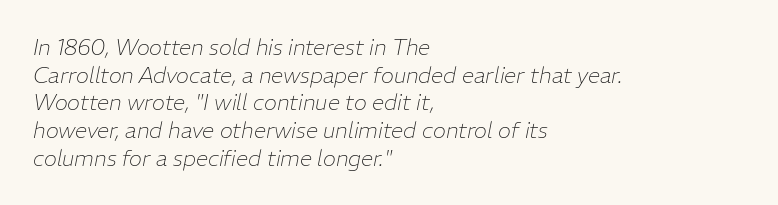
The image shows 22 px text type, italic (leaning right); set left-aligned, normal line spacing (1.26x), normal letter spacing, not underlined.
